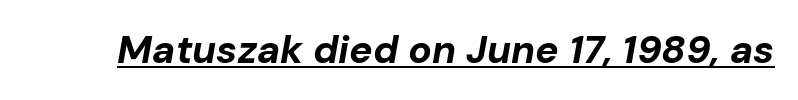
Q: Is the text bold? A: Yes.
Q: Is the text italic (slanted)? A: Yes, it leans right by about 10 degrees.
Q: Is the text underlined? A: Yes.
Q: Is the spacing between letters normal or unusually wide? A: Normal.
Q: Width (condensed, normal, or wide)? A: Normal.
Q: Stroke contrast? A: Low.
Q: x-height? A: Medium.
Q: Monospaced? A: No.
